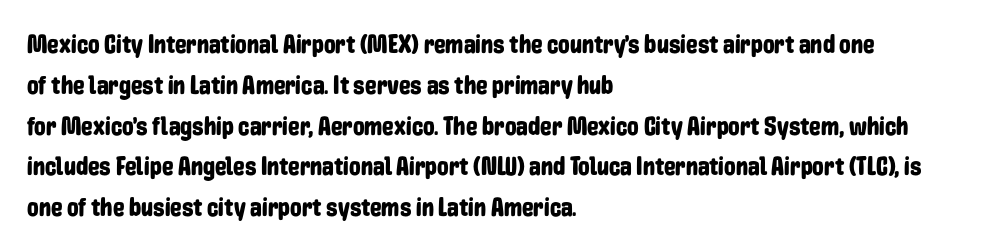
The space between consecutive lines is moderate. This sample uses plain, unmodified letter spacing. Layout note: lines flush left. No italicization has been applied; the sample stays upright. The passage shown is not underscored anywhere.
